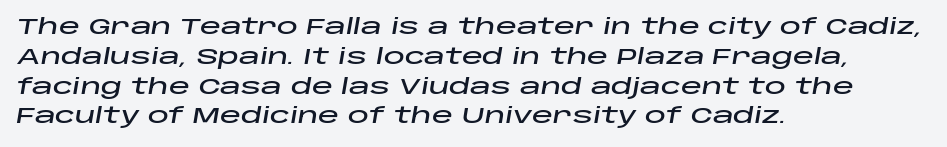
Q: Is the text italic (slanted)? A: Yes, it leans right by about 10 degrees.
Q: Is the text underlined? A: No.
Q: How is the paragraph aligned? A: Left-aligned.
Q: Is the spacing between letters normal or unusually wide? A: Normal.
Q: Is the spacing between lines tight, normal or loose? A: Normal.
